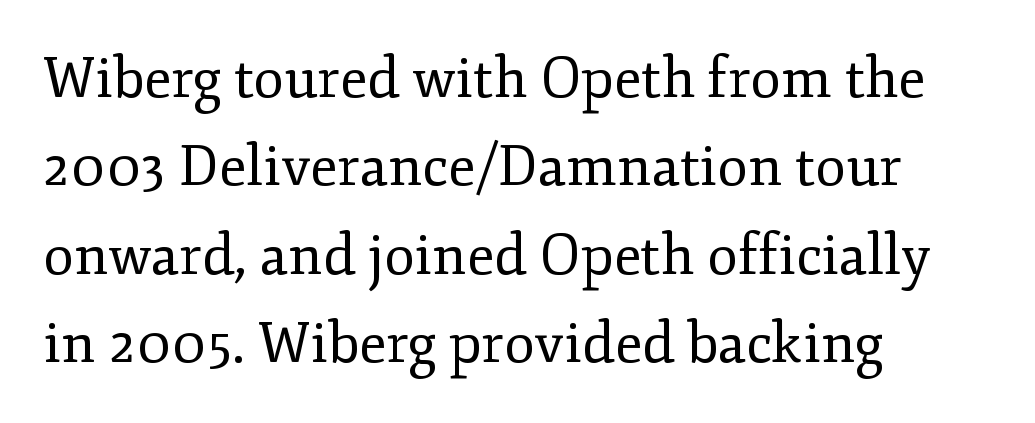
Q: Is the text bold? A: No.
Q: Is the text italic (slanted)? A: No, it is upright.
Q: Is the typeface a serif or a sans-serif typeface? A: Serif.
Q: Is the text underlined? A: No.
Q: How is the paragraph aligned? A: Left-aligned.
Q: Is the spacing between letters normal or unusually wide? A: Normal.
Q: Is the spacing between lines tight, normal or loose? A: Normal.
Q: Width (condensed, normal, or wide)? A: Normal.
Q: Stroke contrast? A: Low.
Q: x-height? A: Small.
Q: Monospaced? A: No.
